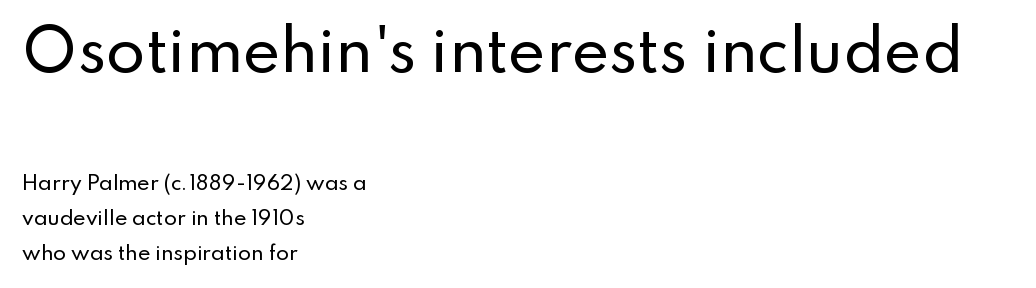
{"serif": "no", "italic": "no", "width": "normal", "stroke_contrast": "low", "x_height": "small", "monospaced": "no", "underline": "no", "align": "left", "line_spacing_ratio": 1.85, "letter_spacing": "normal", "letter_spacing_em": 0.0, "larger_block": "first", "size_ratio": 3.0, "glyph_px": 57}
